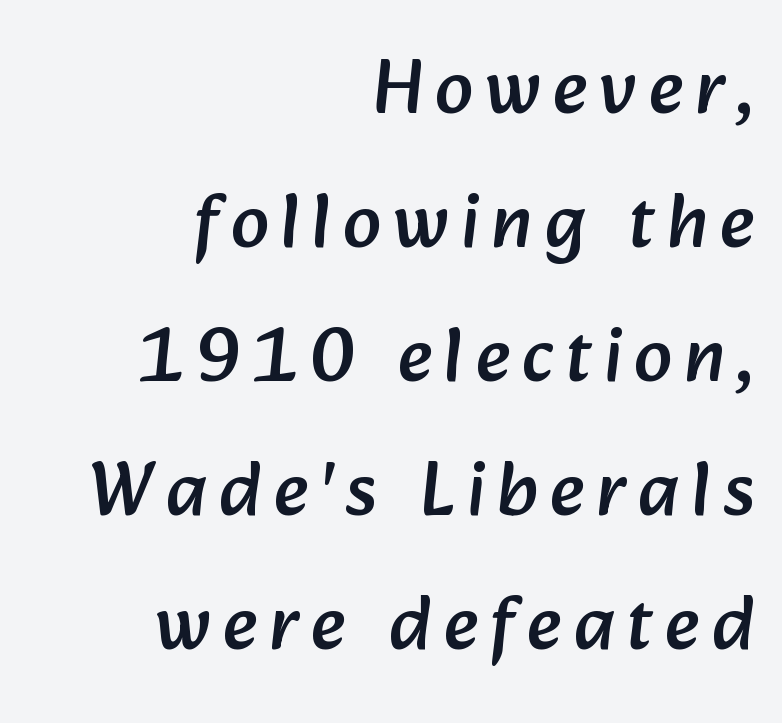
{"serif": "no", "width": "normal", "stroke_contrast": "low", "x_height": "medium", "monospaced": "no", "underline": "no", "align": "right", "line_spacing_ratio": 1.74, "glyph_px": 77}
